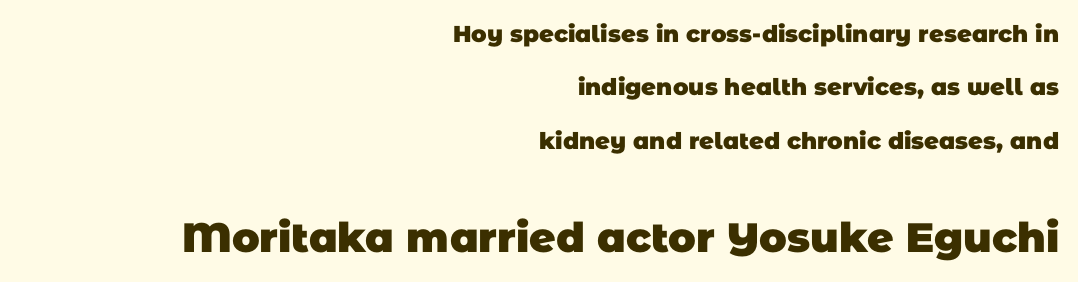
The image shows 41 px heavy sans-serif type; set right-aligned, loose line spacing (2.32x), normal letter spacing, not underlined; the second (bottom) block is 1.78x larger; low stroke contrast and a large x-height.
